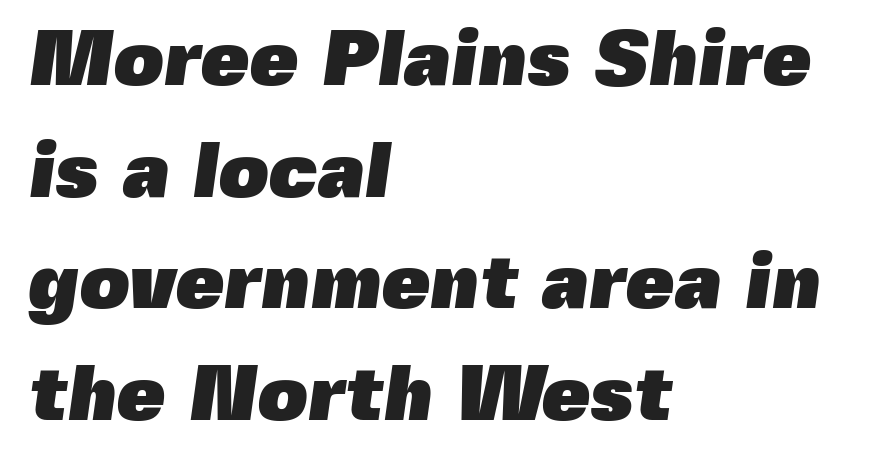
{"serif": "no", "bold": "yes", "weight": "heavy", "width": "normal", "x_height": "medium", "monospaced": "no", "underline": "no", "align": "left", "line_spacing": "normal", "line_spacing_ratio": 1.43, "letter_spacing": "normal", "letter_spacing_em": 0.0, "glyph_px": 78}
